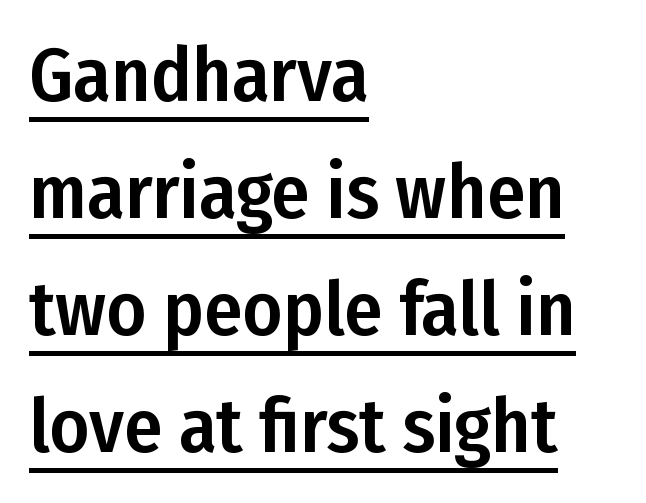
Q: Is the text italic (slanted)? A: No, it is upright.
Q: Is the typeface a serif or a sans-serif typeface? A: Sans-serif.
Q: Is the text underlined? A: Yes.
Q: How is the paragraph aligned? A: Left-aligned.
Q: Is the spacing between letters normal or unusually wide? A: Normal.
Q: Is the spacing between lines tight, normal or loose? A: Normal.
Q: Width (condensed, normal, or wide)? A: Condensed.
Q: Stroke contrast? A: Low.
Q: x-height? A: Medium.
Q: Monospaced? A: No.
